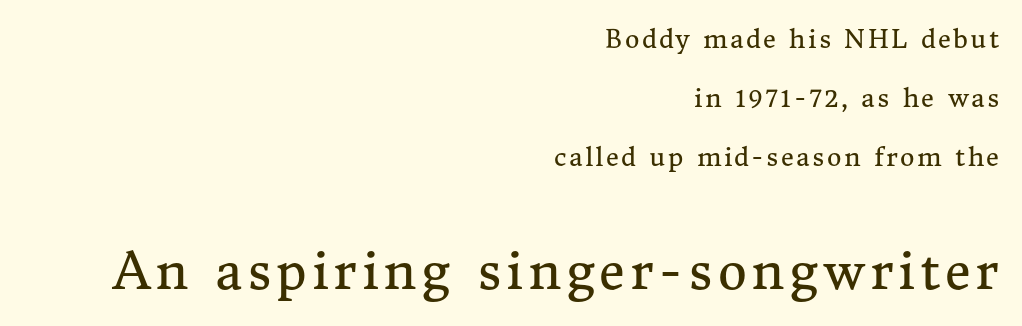
{"serif": "yes", "italic": "no", "bold": "no", "weight": "regular", "width": "normal", "stroke_contrast": "medium", "x_height": "medium", "monospaced": "no", "underline": "no", "align": "right", "line_spacing": "loose", "line_spacing_ratio": 2.36, "larger_block": "second", "size_ratio": 2.0, "glyph_px": 50}
